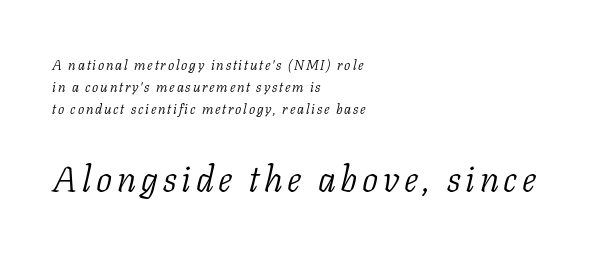
{"serif": "yes", "italic": "yes", "lean": "right", "slant_degrees": 11, "bold": "no", "weight": "light", "width": "normal", "stroke_contrast": "low", "x_height": "medium", "monospaced": "no", "underline": "no", "align": "left", "line_spacing": "normal", "line_spacing_ratio": 1.56, "larger_block": "second", "size_ratio": 2.57, "glyph_px": 36}
